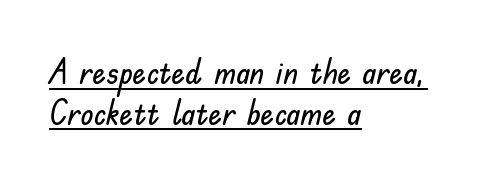
The image shows 34 px sans-serif type; set left-aligned, line spacing 1.2x, normal letter spacing, underlined; low stroke contrast and a small x-height.
